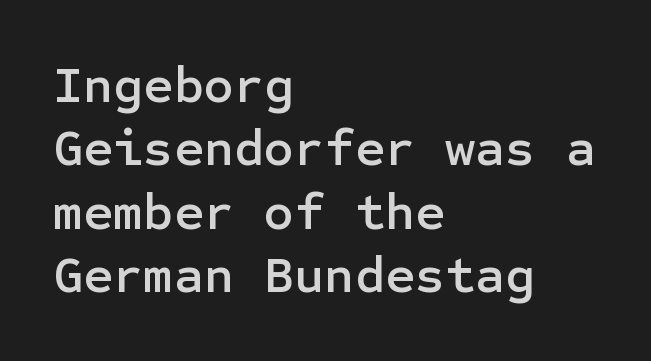
Q: Is the text italic (slanted)? A: No, it is upright.
Q: Is the typeface a serif or a sans-serif typeface? A: Sans-serif.
Q: Is the text underlined? A: No.
Q: How is the paragraph aligned? A: Left-aligned.
Q: Is the spacing between letters normal or unusually wide? A: Normal.
Q: Width (condensed, normal, or wide)? A: Normal.
Q: Stroke contrast? A: Low.
Q: x-height? A: Medium.
